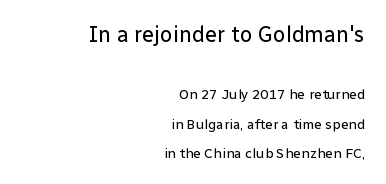
The image shows 22 px text type, upright; set right-aligned, loose line spacing (2.11x), normal letter spacing, not underlined; the first (top) block is 1.57x larger.
